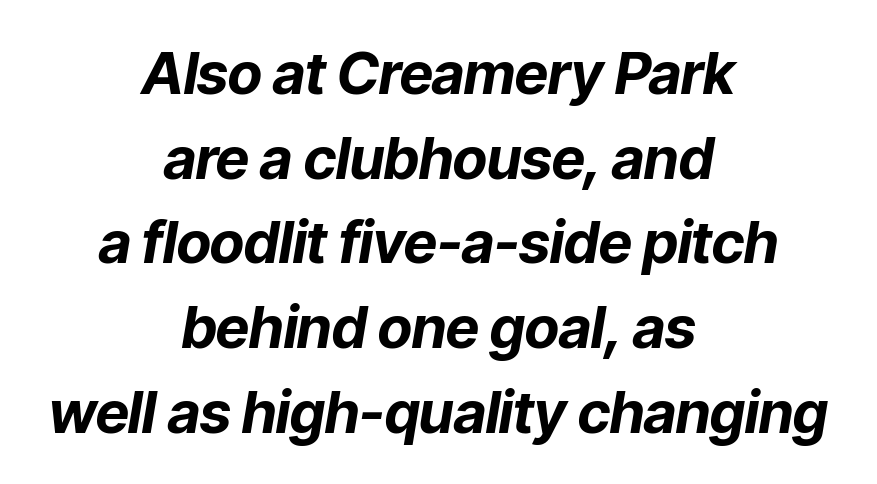
The image shows 58 px bold type, italic (leaning right); set centered, normal line spacing (1.46x), normal letter spacing, not underlined; low stroke contrast and a medium x-height.
